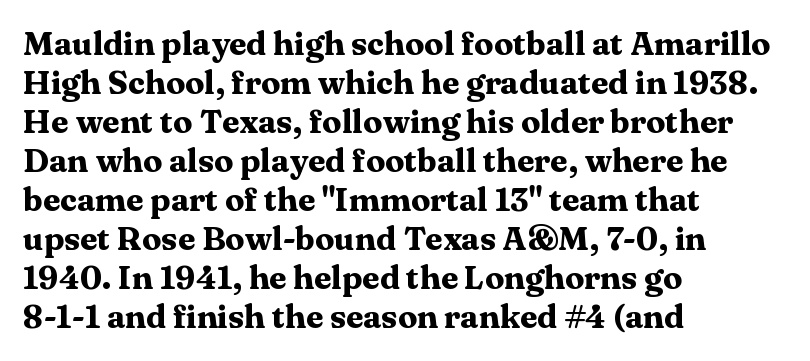
{"serif": "yes", "italic": "no", "bold": "yes", "weight": "heavy", "width": "wide", "stroke_contrast": "medium", "x_height": "medium", "monospaced": "no", "underline": "no", "align": "left", "line_spacing_ratio": 1.22, "letter_spacing": "normal", "letter_spacing_em": 0.0, "glyph_px": 32}
